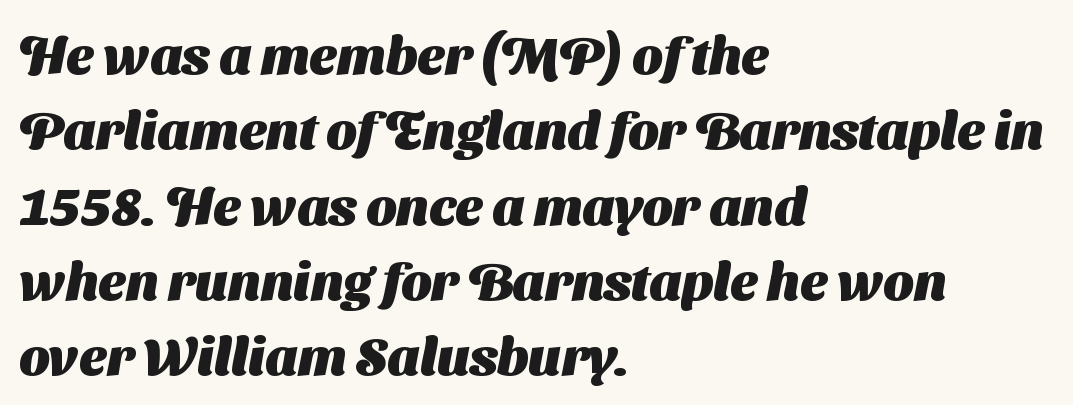
The face used here is proportionally spaced, like ordinary book or web type. Thick stems and heavy bowls — unmistakably bold. Between one letter and the next there's only the usual sliver of space. The gap between lines stays unmarked. Serif or sans? Sans — the stroke terminals are bare.
